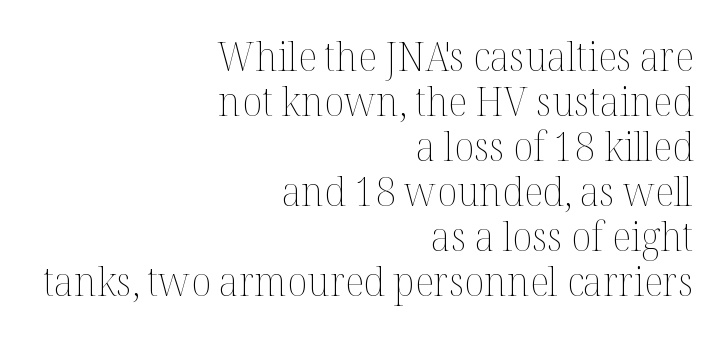
Very little white space separates one row of letters from the next. These lines are set flush right with a ragged left edge. The face used here is proportionally spaced, like ordinary book or web type. No extra ink here — the face is not bold. Characters follow at the spacing the type designer built in. A bare baseline throughout the passage.
